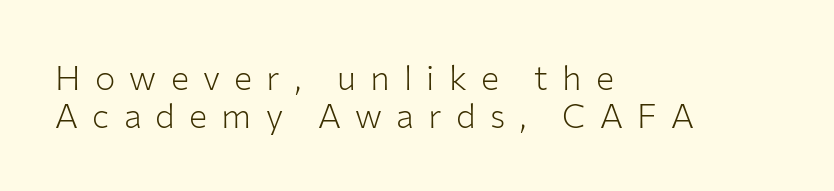
{"serif": "no", "italic": "no", "bold": "no", "weight": "light", "width": "normal", "stroke_contrast": "low", "x_height": "medium", "monospaced": "no", "underline": "no", "align": "left", "line_spacing": "tight", "line_spacing_ratio": 1.13, "letter_spacing": "wide", "letter_spacing_em": 0.42, "glyph_px": 34}
